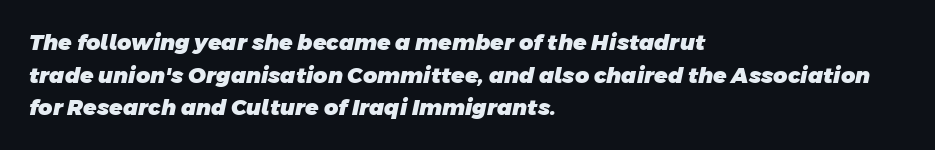
The image shows 22 px bold type; set left-aligned, normal line spacing (1.48x), normal letter spacing, not underlined.
